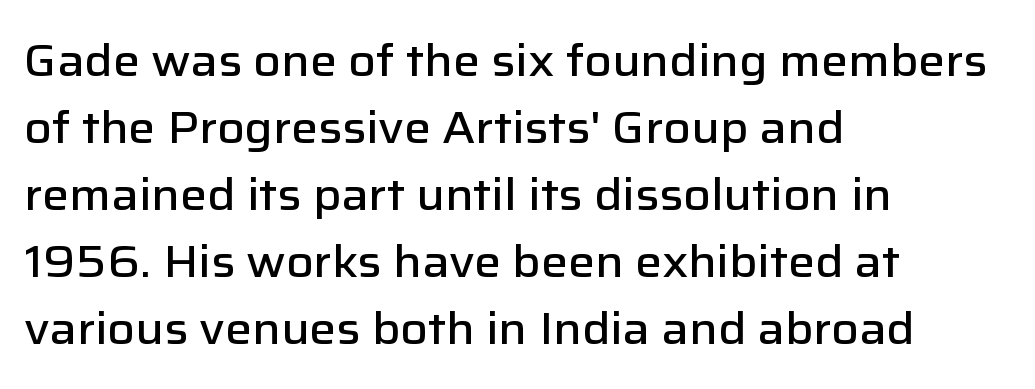
Which margin do the lines hug? The left one — the right edge is uneven. Just letters on the line, the space beneath them empty. The face used here is proportionally spaced, like ordinary book or web type. Glyph-to-glyph distance matches everyday printed text. The font's upright variant was chosen for this text. Honestly, the row spacing looks completely unremarkable.
